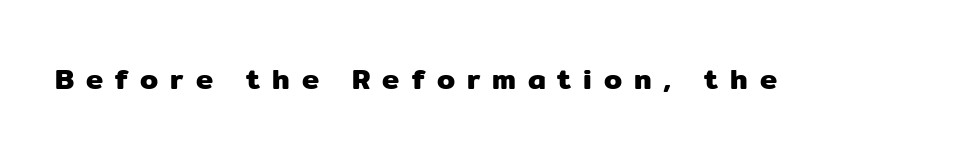
Q: Is the text italic (slanted)? A: No, it is upright.
Q: Is the typeface a serif or a sans-serif typeface? A: Sans-serif.
Q: Is the text underlined? A: No.
Q: Is the spacing between letters normal or unusually wide? A: Unusually wide.
Q: Width (condensed, normal, or wide)? A: Normal.
Q: Stroke contrast? A: Low.
Q: x-height? A: Medium.
Q: Monospaced? A: No.
